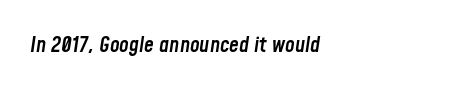
Q: Is the text bold? A: Semi-bold.
Q: Is the text italic (slanted)? A: Yes, it leans right by about 8 degrees.
Q: Is the text underlined? A: No.
Q: How is the paragraph aligned? A: Left-aligned.
Q: Is the spacing between letters normal or unusually wide? A: Normal.
